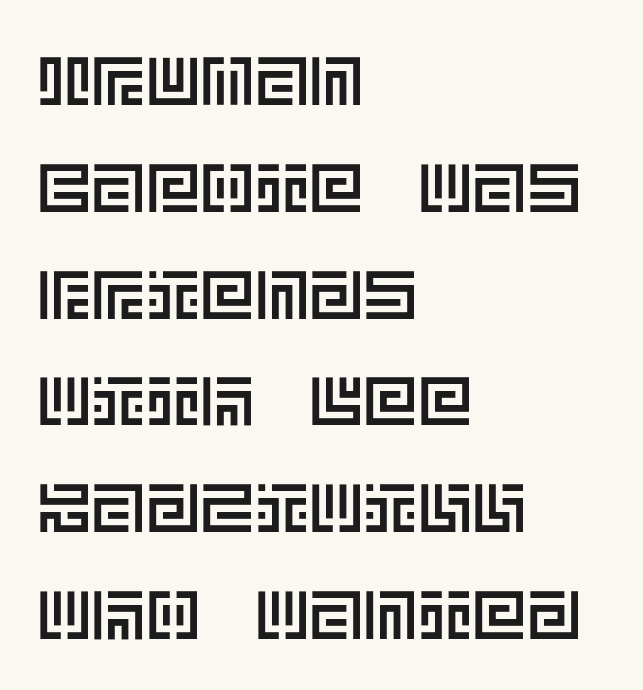
Q: Is the text italic (slanted)? A: No, it is upright.
Q: Is the text underlined? A: No.
Q: How is the paragraph aligned? A: Left-aligned.
Q: Is the spacing between letters normal or unusually wide? A: Normal.
Q: Is the spacing between lines tight, normal or loose? A: Normal.
Q: Width (condensed, normal, or wide)? A: Normal.
Q: x-height? A: Large.
